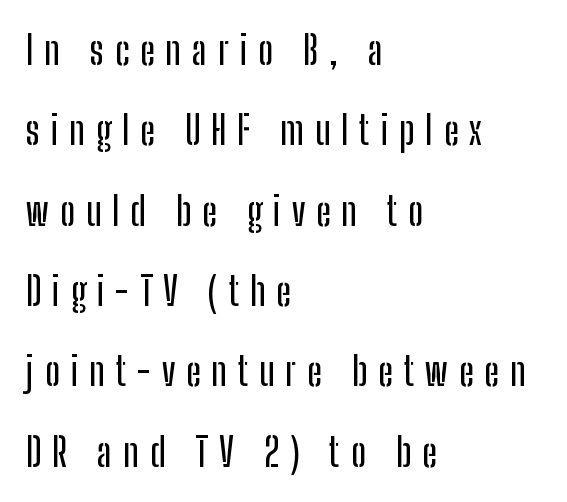
The image shows 39 px condensed sans-serif type, upright; set left-aligned, loose line spacing (2.06x), unusually wide letter spacing (+0.28 em), not underlined; low stroke contrast and a medium x-height.
